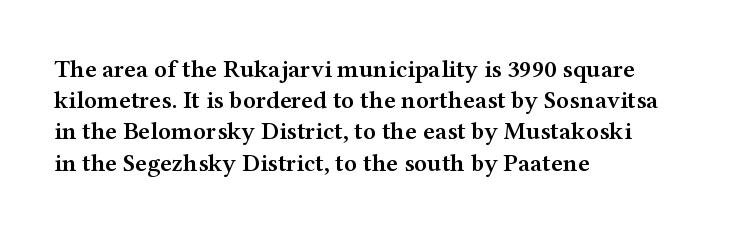
The vertical gap from one line to the next is medium. This sample is left-justified, so line endings fall wherever the words run out. Check under the words: just untouched page. Honestly, the letter spacing is just normal — you wouldn't notice it. Does the lettering tilt? It doesn't — this is upright. Typesetter's note: demi weight, one step under bold.
